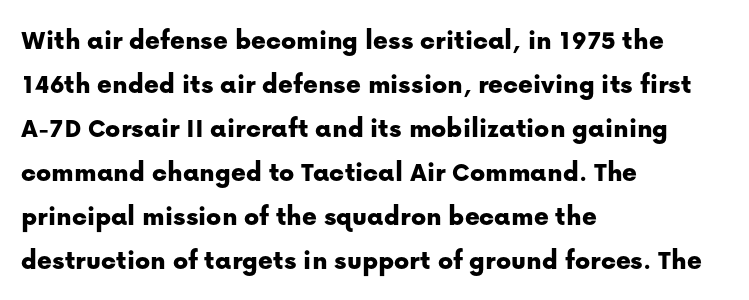
Q: Is the text italic (slanted)? A: No, it is upright.
Q: Is the typeface a serif or a sans-serif typeface? A: Sans-serif.
Q: Is the text underlined? A: No.
Q: How is the paragraph aligned? A: Left-aligned.
Q: Is the spacing between letters normal or unusually wide? A: Normal.
Q: Is the spacing between lines tight, normal or loose? A: Normal.
Q: Width (condensed, normal, or wide)? A: Normal.
Q: Stroke contrast? A: Low.
Q: x-height? A: Medium.
Q: Monospaced? A: No.
